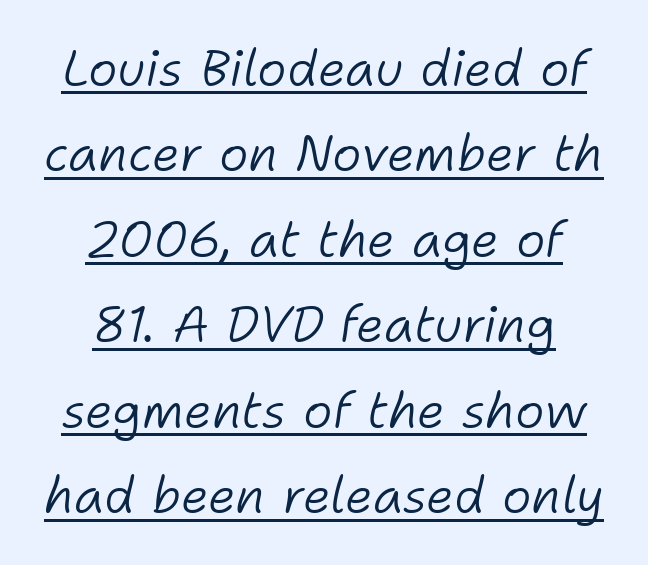
The image shows 50 px light type, italic (leaning right); set centered, line spacing 1.71x, normal letter spacing, underlined; low stroke contrast and a medium x-height.
